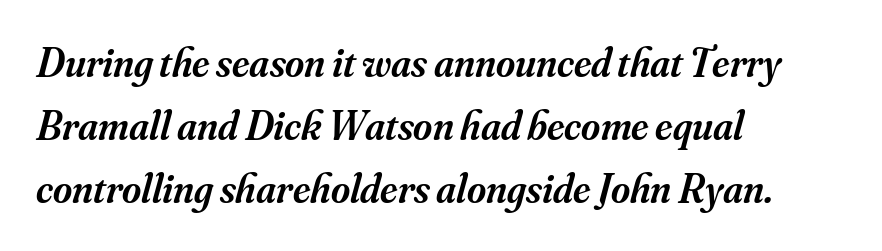
The image shows 41 px semibold serif type, italic (leaning right); set left-aligned, normal line spacing (1.54x), normal letter spacing, not underlined; medium stroke contrast and a small x-height.
